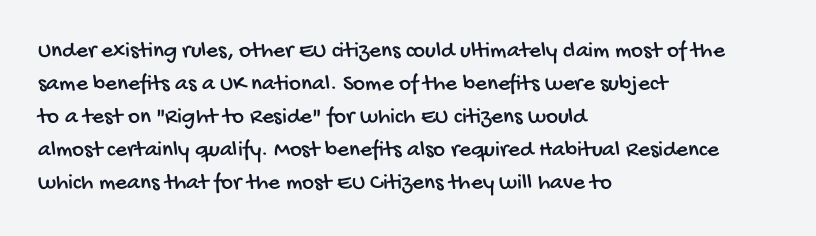
{"underline": "no", "align": "left", "line_spacing": "normal", "line_spacing_ratio": 1.43, "letter_spacing": "normal", "letter_spacing_em": 0.0, "glyph_px": 23}
